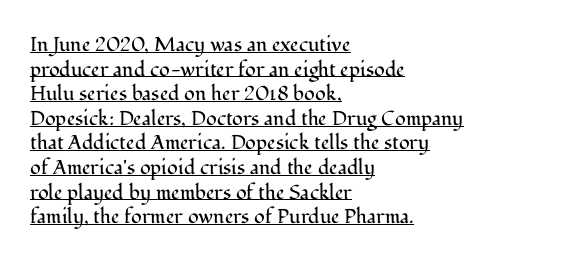
Q: Is the text bold? A: No.
Q: Is the text italic (slanted)? A: No, it is upright.
Q: Is the text underlined? A: Yes.
Q: How is the paragraph aligned? A: Left-aligned.
Q: Is the spacing between letters normal or unusually wide? A: Normal.
